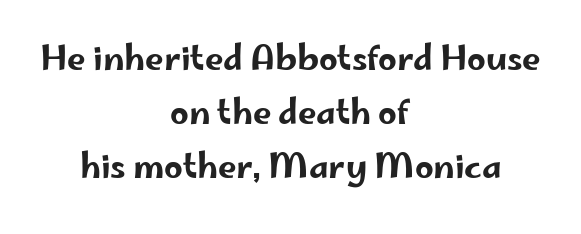
The image shows 33 px wide sans-serif type, upright; set centered, normal line spacing (1.64x), normal letter spacing, not underlined; low stroke contrast and a small x-height.
